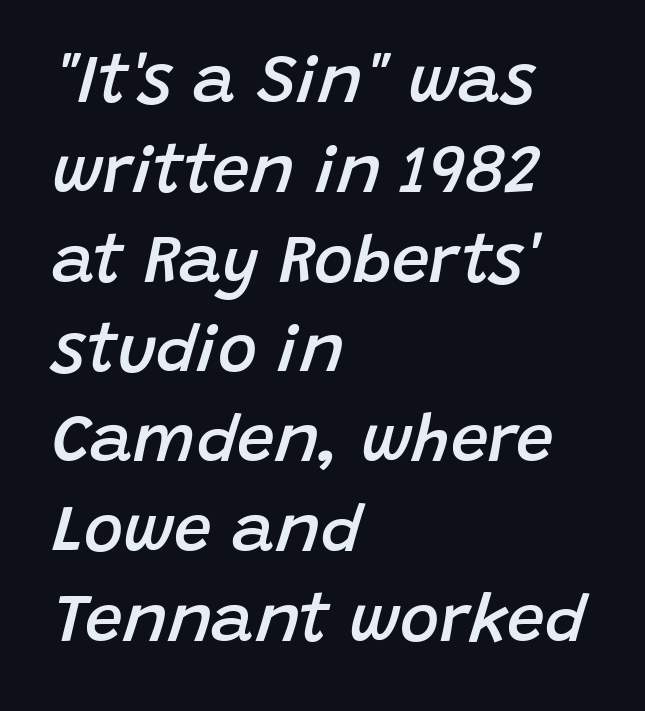
{"italic": "yes", "lean": "right", "slant_degrees": 15, "bold": "semi", "weight": "semibold", "width": "normal", "stroke_contrast": "low", "x_height": "large", "monospaced": "no", "underline": "no", "align": "left", "line_spacing": "normal", "line_spacing_ratio": 1.34, "letter_spacing": "normal", "letter_spacing_em": 0.0, "glyph_px": 67}
